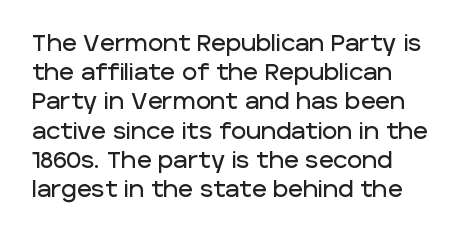
The image shows 23 px text type, upright; set left-aligned, normal line spacing (1.27x), normal letter spacing, not underlined.
